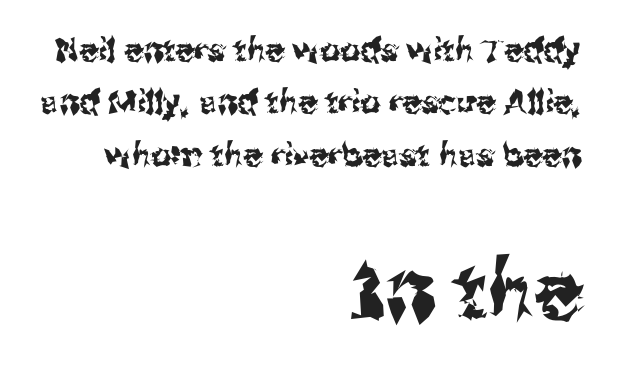
The letters advance in unequal steps, a hallmark of proportional type. Successive baselines arrive at the customary interval. The designer went with a sans here, leaving each stem footless. Plain, unruled lines of type. A flush-right, rag-left setting is used for this passage.
